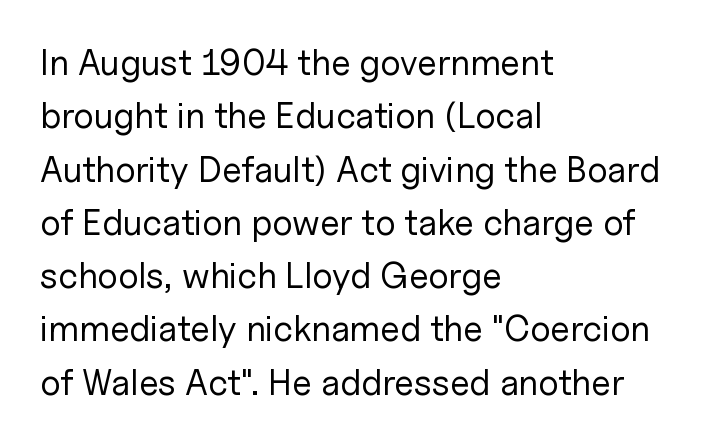
Q: Is the text bold? A: No.
Q: Is the text italic (slanted)? A: No, it is upright.
Q: Is the typeface a serif or a sans-serif typeface? A: Sans-serif.
Q: Is the text underlined? A: No.
Q: How is the paragraph aligned? A: Left-aligned.
Q: Is the spacing between letters normal or unusually wide? A: Normal.
Q: Is the spacing between lines tight, normal or loose? A: Normal.
Q: Width (condensed, normal, or wide)? A: Normal.
Q: Stroke contrast? A: Low.
Q: x-height? A: Medium.
Q: Monospaced? A: No.
